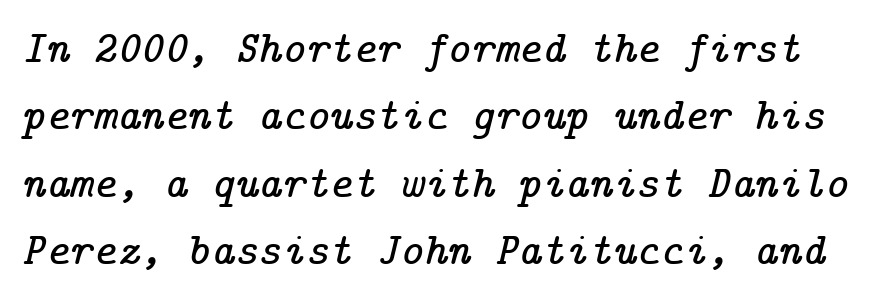
{"serif": "yes", "italic": "yes", "lean": "right", "slant_degrees": 14, "width": "normal", "stroke_contrast": "low", "x_height": "medium", "underline": "no", "line_spacing": "normal", "line_spacing_ratio": 1.5, "letter_spacing": "normal", "letter_spacing_em": 0.0, "glyph_px": 45}
